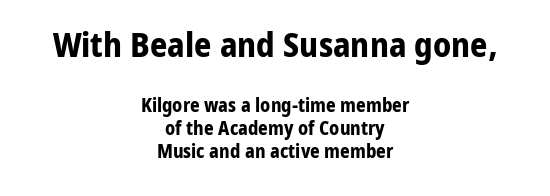
Between one letter and the next there's only the usual sliver of space. The characters look thick and weighty, a clear bold. The letters stand straight up with perfectly vertical stems. Lines of text with bare space underneath. The more generous point size was reserved for the upper chunk.
